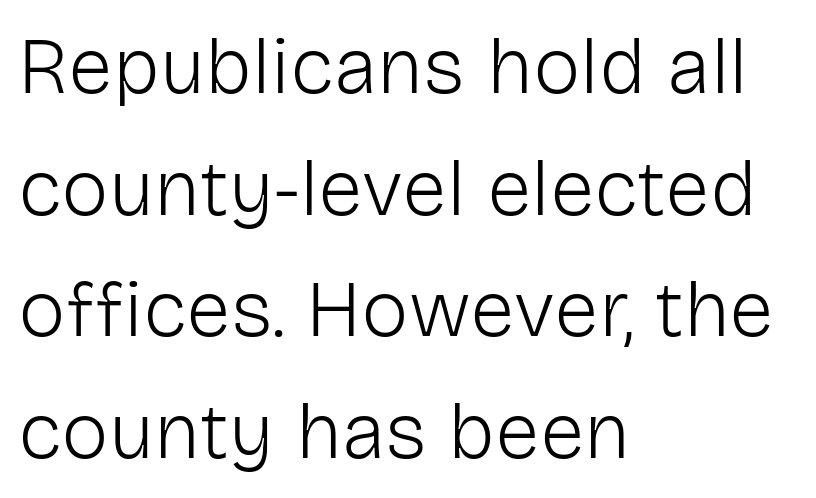
{"serif": "no", "italic": "no", "bold": "no", "weight": "light", "width": "normal", "stroke_contrast": "low", "x_height": "medium", "monospaced": "no", "underline": "no", "align": "left", "line_spacing": "normal", "line_spacing_ratio": 1.52, "letter_spacing": "normal", "letter_spacing_em": 0.0, "glyph_px": 80}
